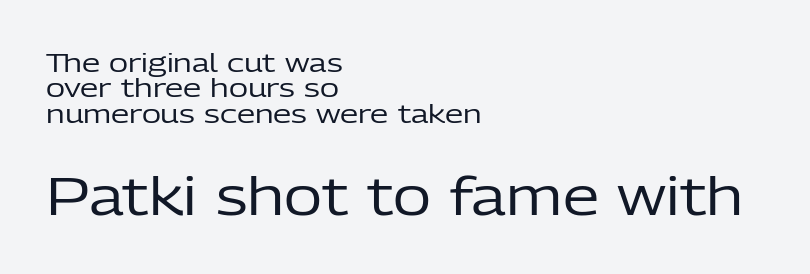
The image shows 52 px regular-weight sans-serif type, upright; set left-aligned, tight line spacing (0.98x), normal letter spacing, not underlined; the second (bottom) block is 2.0x larger; low stroke contrast and a medium x-height.
